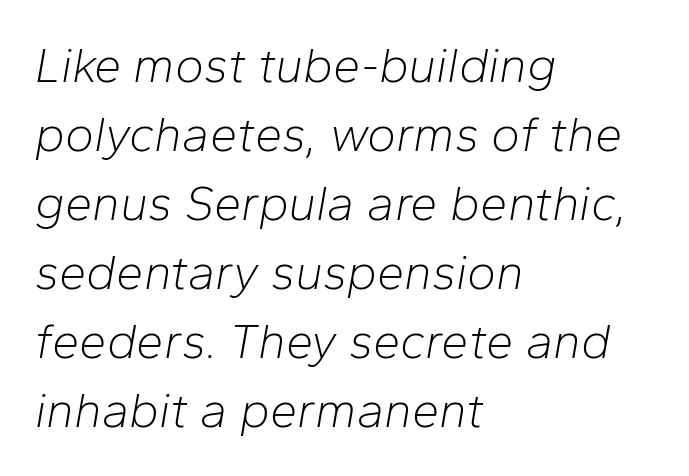
The horizontal fit of the characters is conventional and even. Stems here are at most as thick as an everyday book face. The specimen omits any rule beneath the text block's lines. Does the copy run flush right? No — it runs flush left.
